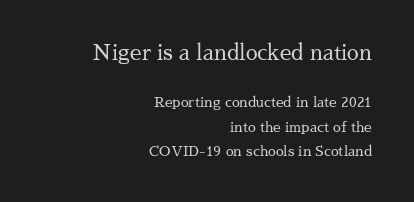
Q: Is the text bold? A: No.
Q: Is the text italic (slanted)? A: No, it is upright.
Q: Is the text underlined? A: No.
Q: How is the paragraph aligned? A: Right-aligned.
Q: Is the spacing between letters normal or unusually wide? A: Normal.
Q: Which block of text is set in a larger size, the first (top) or the second (bottom)? A: The first (top) one.
